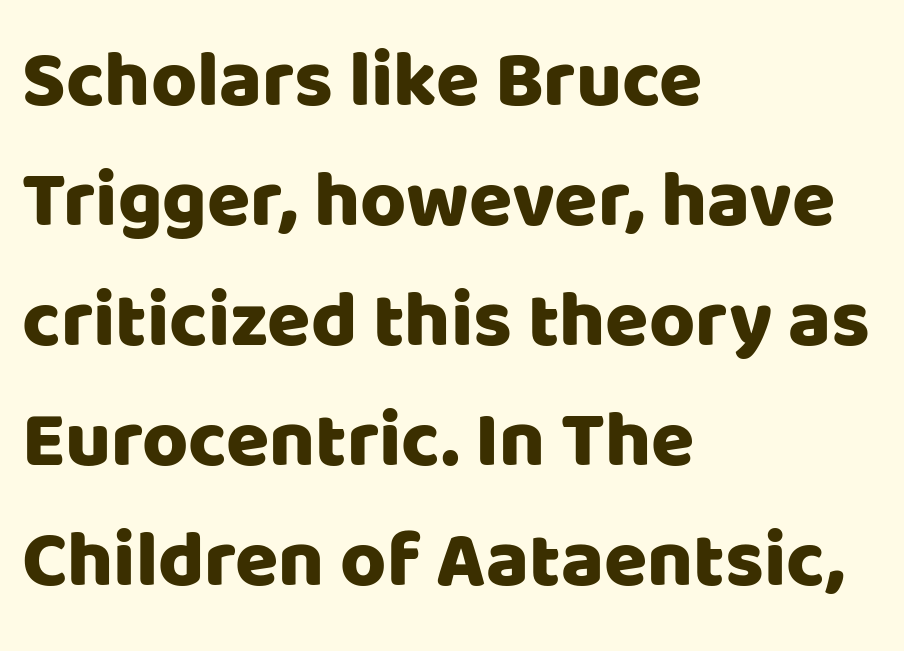
The specimen reads as upright at a glance. The passage is arranged the way most books set body copy — flush left. Varying glyph widths throughout — classic text-font behaviour. Inter-character spacing is left at the font's built-in metrics. The baseline area is clear.
